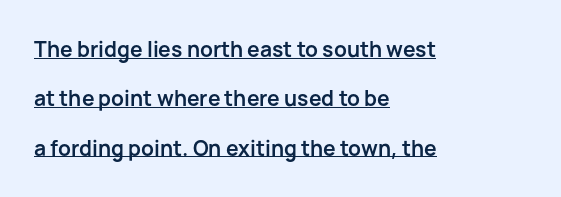
The image shows 21 px bold type, upright; set left-aligned, loose line spacing (2.35x), normal letter spacing, underlined.
